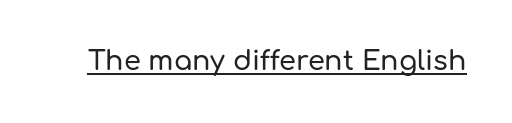
{"italic": "no", "underline": "yes", "letter_spacing": "normal", "letter_spacing_em": 0.0, "glyph_px": 27}
